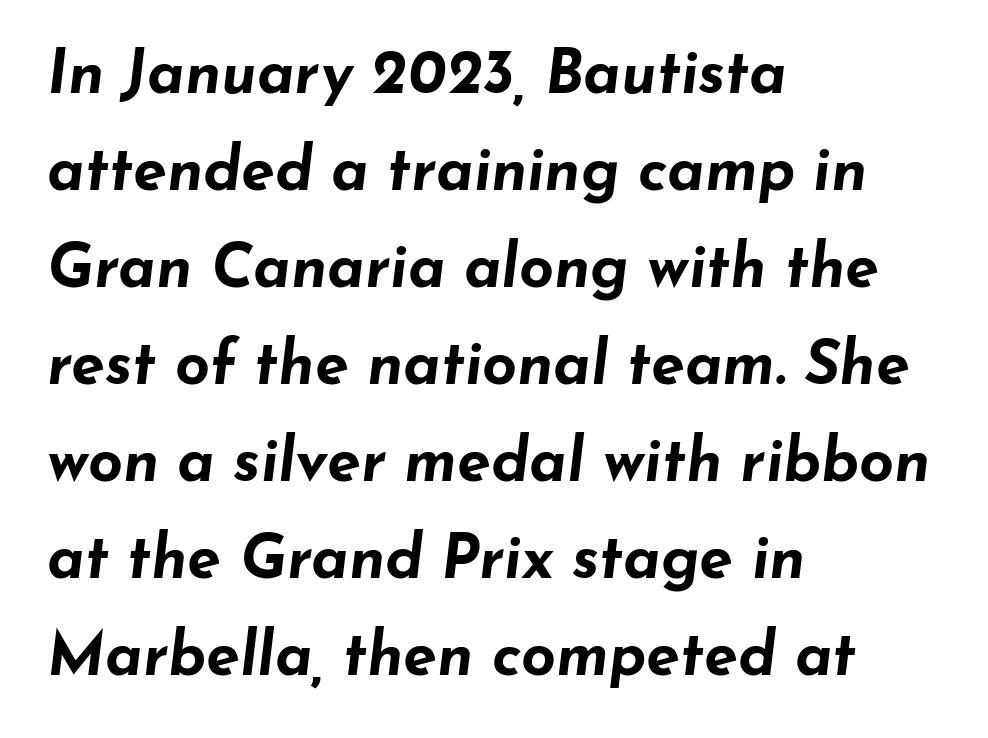
The image shows 61 px bold, wide type, italic (leaning right); set left-aligned, normal line spacing (1.59x), normal letter spacing, not underlined; low stroke contrast and a small x-height.
